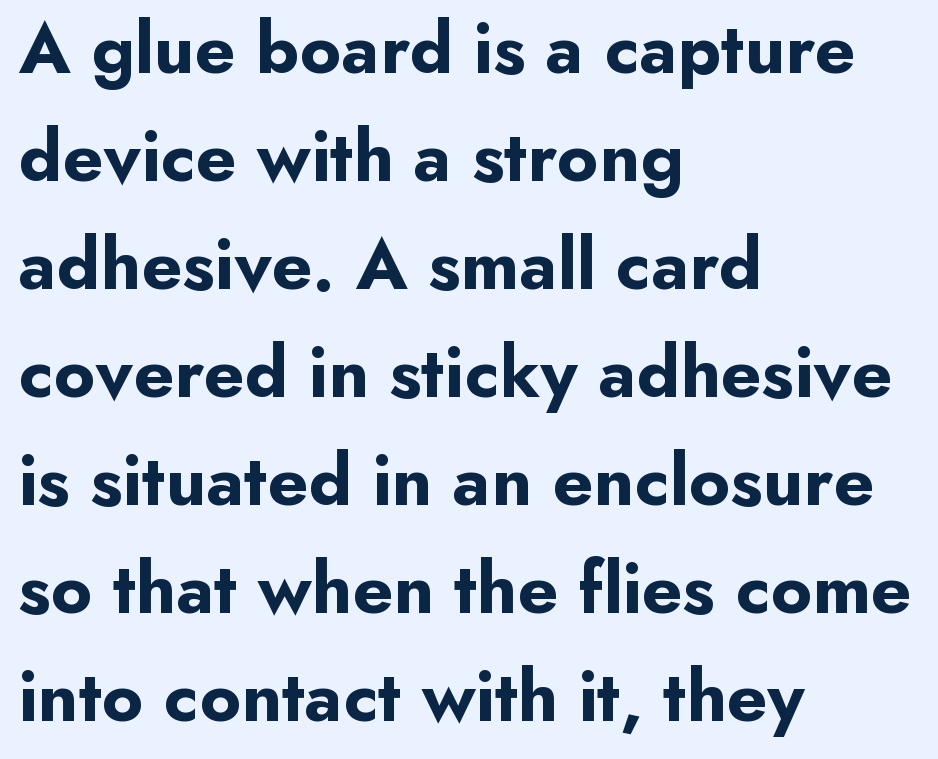
The image shows 73 px bold sans-serif type, upright; set left-aligned, normal line spacing (1.48x), normal letter spacing, not underlined; low stroke contrast and a small x-height.
